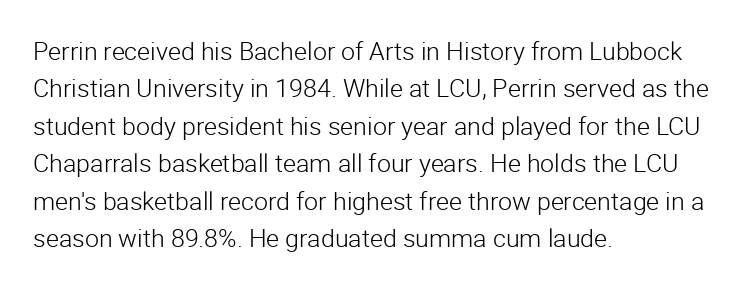
The image shows 25 px text type, upright; set left-aligned, normal line spacing (1.5x), normal letter spacing, not underlined.
